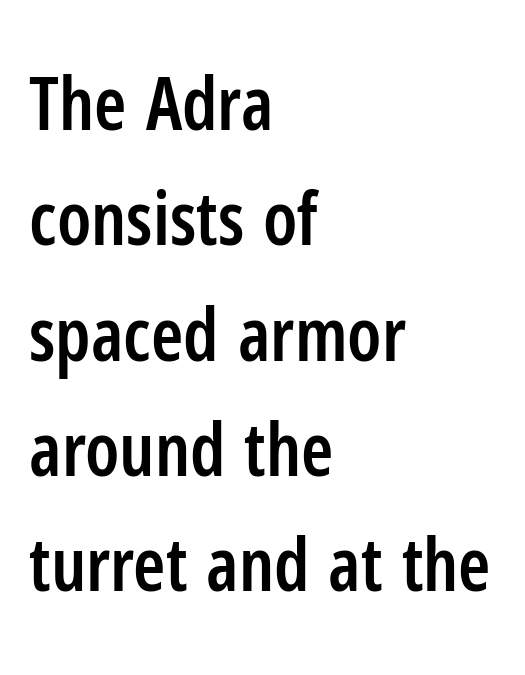
{"serif": "no", "italic": "no", "bold": "semi", "weight": "semibold", "width": "condensed", "stroke_contrast": "low", "x_height": "medium", "monospaced": "no", "underline": "no", "align": "left", "line_spacing": "normal", "line_spacing_ratio": 1.58, "letter_spacing": "normal", "letter_spacing_em": 0.0, "glyph_px": 73}
